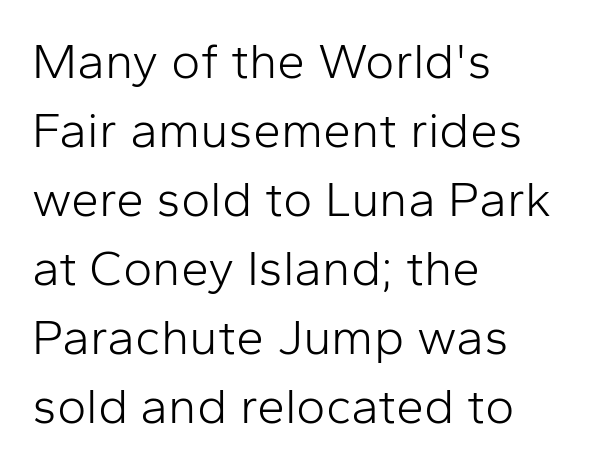
Q: Is the text bold? A: No.
Q: Is the text italic (slanted)? A: No, it is upright.
Q: Is the typeface a serif or a sans-serif typeface? A: Sans-serif.
Q: Is the text underlined? A: No.
Q: How is the paragraph aligned? A: Left-aligned.
Q: Is the spacing between letters normal or unusually wide? A: Normal.
Q: Is the spacing between lines tight, normal or loose? A: Normal.
Q: Width (condensed, normal, or wide)? A: Normal.
Q: Stroke contrast? A: Low.
Q: x-height? A: Medium.
Q: Monospaced? A: No.
